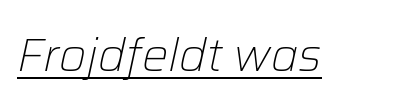
{"italic": "yes", "lean": "right", "slant_degrees": 12, "bold": "no", "weight": "light", "width": "normal", "stroke_contrast": "low", "x_height": "medium", "monospaced": "no", "underline": "yes", "letter_spacing": "normal", "letter_spacing_em": 0.0, "glyph_px": 47}
